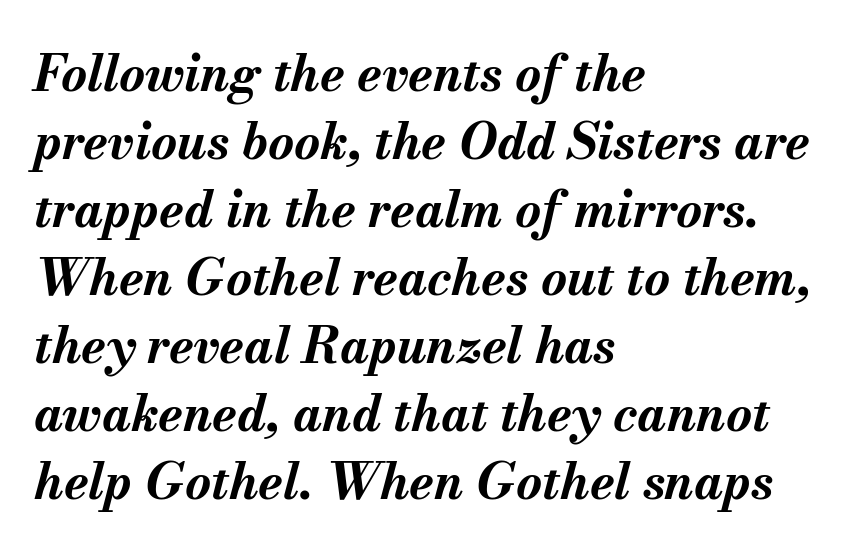
{"italic": "yes", "lean": "right", "slant_degrees": 13, "bold": "yes", "weight": "bold", "width": "normal", "stroke_contrast": "medium", "x_height": "small", "monospaced": "no", "underline": "no", "align": "left", "line_spacing": "normal", "line_spacing_ratio": 1.36, "letter_spacing": "normal", "letter_spacing_em": 0.0, "glyph_px": 50}
